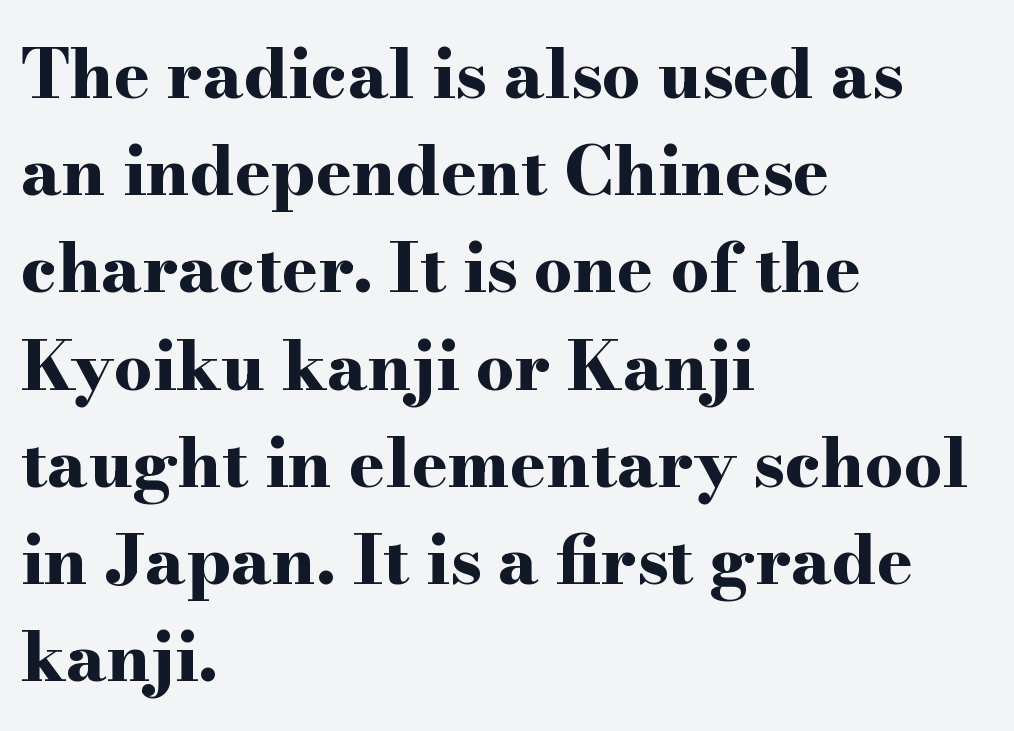
{"serif": "yes", "italic": "no", "bold": "yes", "weight": "bold", "width": "wide", "stroke_contrast": "high", "x_height": "small", "monospaced": "no", "underline": "no", "align": "left", "line_spacing": "normal", "line_spacing_ratio": 1.43, "letter_spacing": "normal", "letter_spacing_em": 0.0, "glyph_px": 68}
